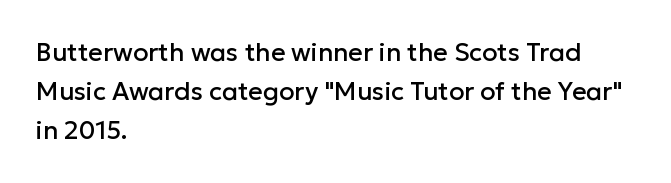
The foot of each line stays bare and open. Upright lettering throughout. Characters follow at the spacing the type designer built in. Line spacing here is normal.
